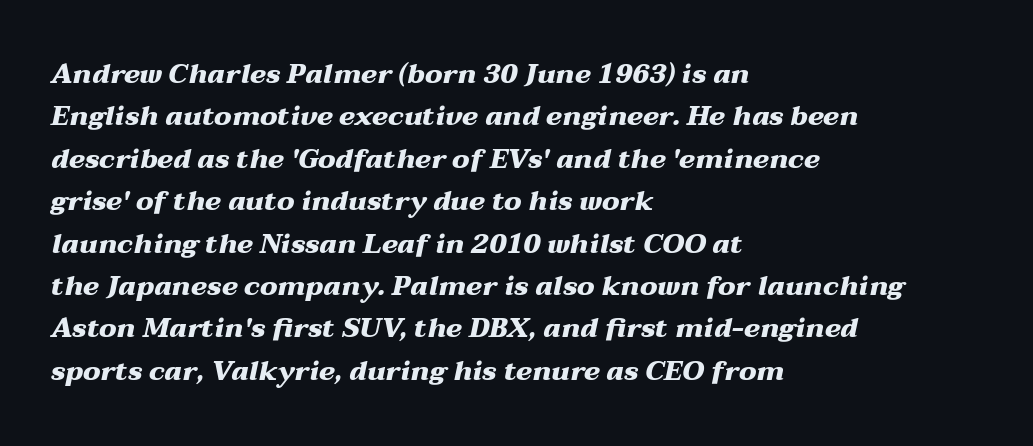
The image shows 27 px bold type, italic (leaning right); set left-aligned, normal line spacing (1.57x), normal letter spacing, not underlined.
